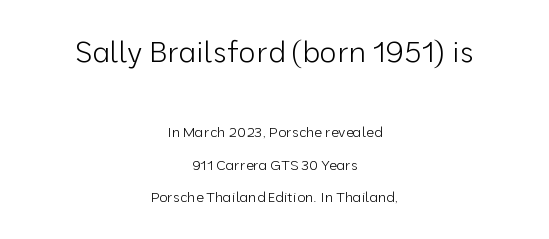
Q: Is the text bold? A: No.
Q: Is the text italic (slanted)? A: No, it is upright.
Q: Is the typeface a serif or a sans-serif typeface? A: Sans-serif.
Q: Is the text underlined? A: No.
Q: How is the paragraph aligned? A: Centered.
Q: Is the spacing between letters normal or unusually wide? A: Normal.
Q: Is the spacing between lines tight, normal or loose? A: Loose.
Q: Which block of text is set in a larger size, the first (top) or the second (bottom)? A: The first (top) one.
Q: Width (condensed, normal, or wide)? A: Normal.
Q: Stroke contrast? A: Low.
Q: x-height? A: Medium.
Q: Monospaced? A: No.
